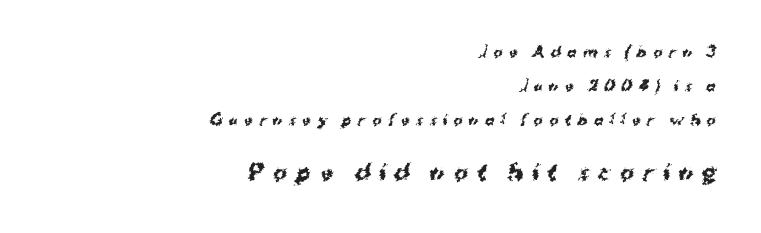
Q: Is the text bold? A: Yes.
Q: Is the text underlined? A: No.
Q: How is the paragraph aligned? A: Right-aligned.
Q: Is the spacing between letters normal or unusually wide? A: Unusually wide.
Q: Is the spacing between lines tight, normal or loose? A: Loose.
Q: Which block of text is set in a larger size, the first (top) or the second (bottom)? A: The second (bottom) one.
